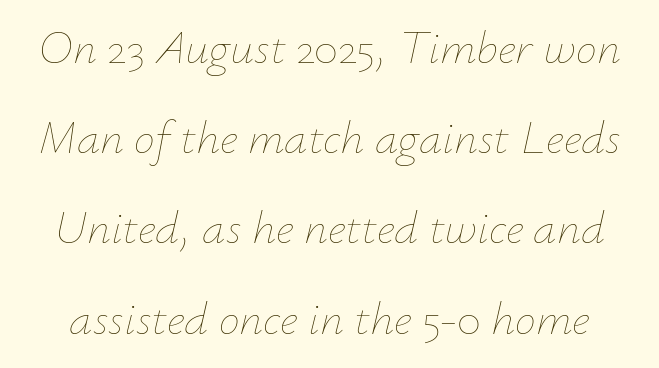
{"italic": "yes", "lean": "right", "slant_degrees": 12, "bold": "no", "weight": "thin", "width": "normal", "stroke_contrast": "low", "x_height": "small", "monospaced": "no", "underline": "no", "line_spacing": "loose", "line_spacing_ratio": 1.92, "letter_spacing": "normal", "letter_spacing_em": 0.0, "glyph_px": 47}
